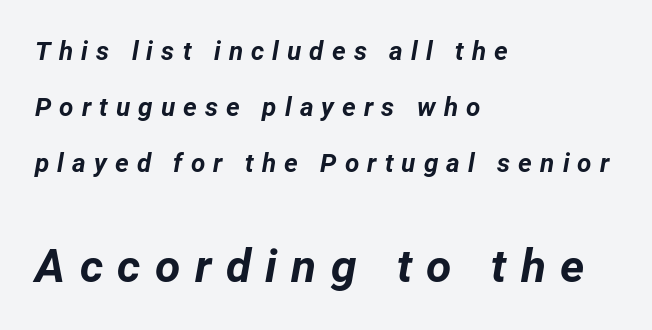
Q: Is the text bold? A: Yes.
Q: Is the text italic (slanted)? A: Yes, it leans right by about 12 degrees.
Q: Is the text underlined? A: No.
Q: How is the paragraph aligned? A: Left-aligned.
Q: Is the spacing between letters normal or unusually wide? A: Unusually wide.
Q: Is the spacing between lines tight, normal or loose? A: Loose.
Q: Which block of text is set in a larger size, the first (top) or the second (bottom)? A: The second (bottom) one.
Q: Width (condensed, normal, or wide)? A: Normal.
Q: Stroke contrast? A: Low.
Q: x-height? A: Medium.
Q: Monospaced? A: No.
